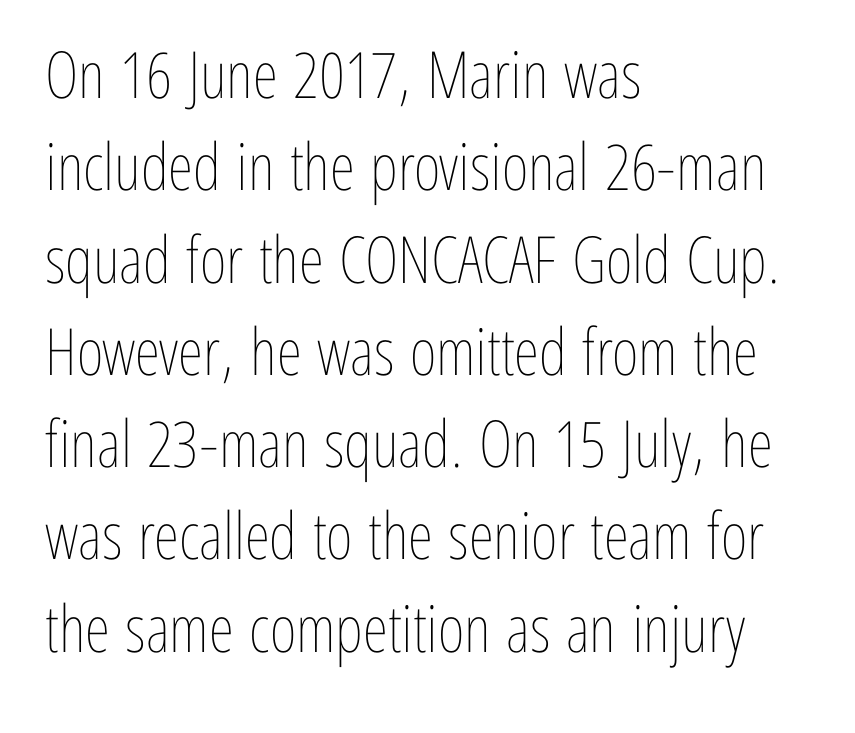
Q: Is the text bold? A: No.
Q: Is the text italic (slanted)? A: No, it is upright.
Q: Is the text underlined? A: No.
Q: How is the paragraph aligned? A: Left-aligned.
Q: Is the spacing between letters normal or unusually wide? A: Normal.
Q: Is the spacing between lines tight, normal or loose? A: Normal.
Q: Width (condensed, normal, or wide)? A: Condensed.
Q: Stroke contrast? A: Low.
Q: x-height? A: Medium.
Q: Monospaced? A: No.
